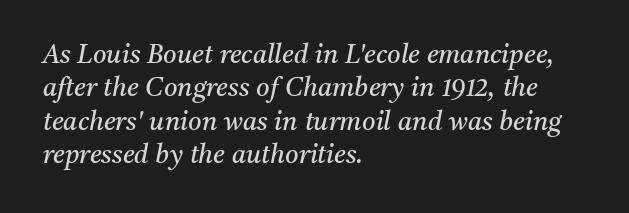
{"italic": "yes", "lean": "right", "slant_degrees": 11, "bold": "no", "underline": "no", "align": "left", "line_spacing": "normal", "line_spacing_ratio": 1.28, "letter_spacing": "normal", "letter_spacing_em": 0.0, "glyph_px": 26}
